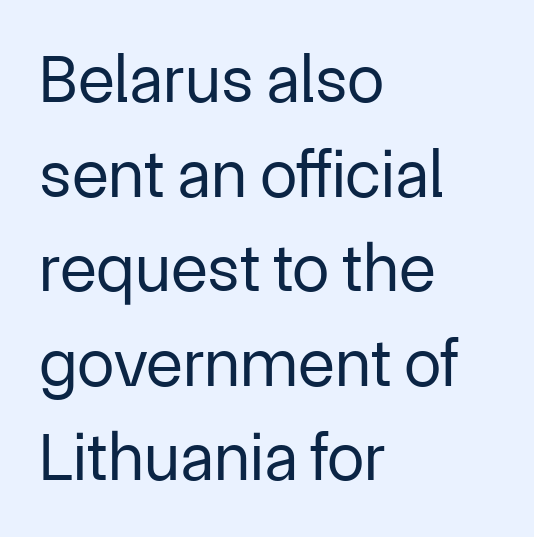
{"serif": "no", "italic": "no", "bold": "no", "weight": "regular", "width": "normal", "stroke_contrast": "low", "x_height": "medium", "monospaced": "no", "underline": "no", "align": "left", "line_spacing": "normal", "line_spacing_ratio": 1.39, "letter_spacing": "normal", "letter_spacing_em": 0.0, "glyph_px": 68}
